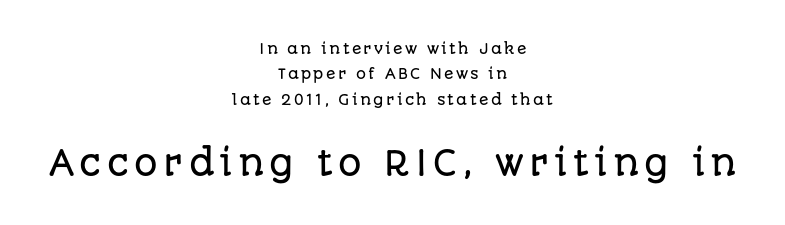
The image shows 33 px sans-serif type, upright; set centered, line spacing 1.81x, not underlined; the second (bottom) block is 2.36x larger; low stroke contrast and a large x-height.
